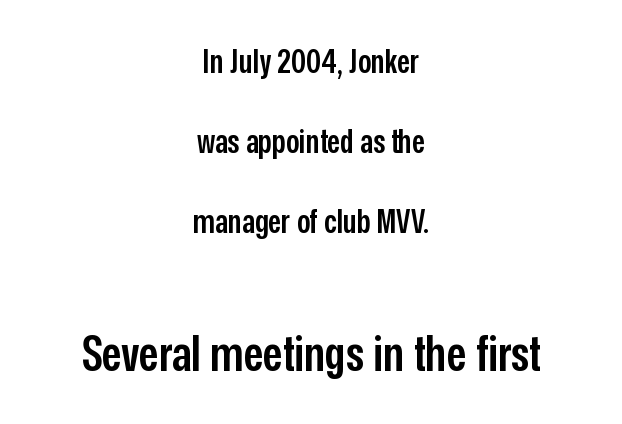
Q: Is the text bold? A: Semi-bold.
Q: Is the text italic (slanted)? A: No, it is upright.
Q: Is the typeface a serif or a sans-serif typeface? A: Sans-serif.
Q: Is the text underlined? A: No.
Q: How is the paragraph aligned? A: Centered.
Q: Is the spacing between letters normal or unusually wide? A: Normal.
Q: Is the spacing between lines tight, normal or loose? A: Loose.
Q: Which block of text is set in a larger size, the first (top) or the second (bottom)? A: The second (bottom) one.
Q: Width (condensed, normal, or wide)? A: Condensed.
Q: Stroke contrast? A: Low.
Q: x-height? A: Medium.
Q: Monospaced? A: No.
